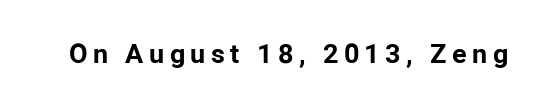
Q: Is the text bold? A: Yes.
Q: Is the text italic (slanted)? A: No, it is upright.
Q: Is the text underlined? A: No.
Q: Is the spacing between letters normal or unusually wide? A: Unusually wide.
